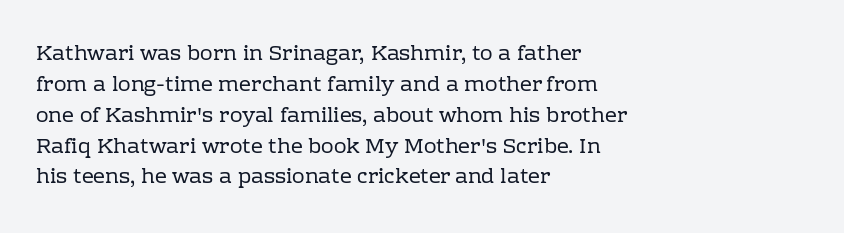
If you drew a line through each stem, it would be perfectly vertical. Leftover space on each line is placed entirely after the last word. The vertical gap from one line to the next is medium. The specimen omits any rule beneath the text block's lines.
